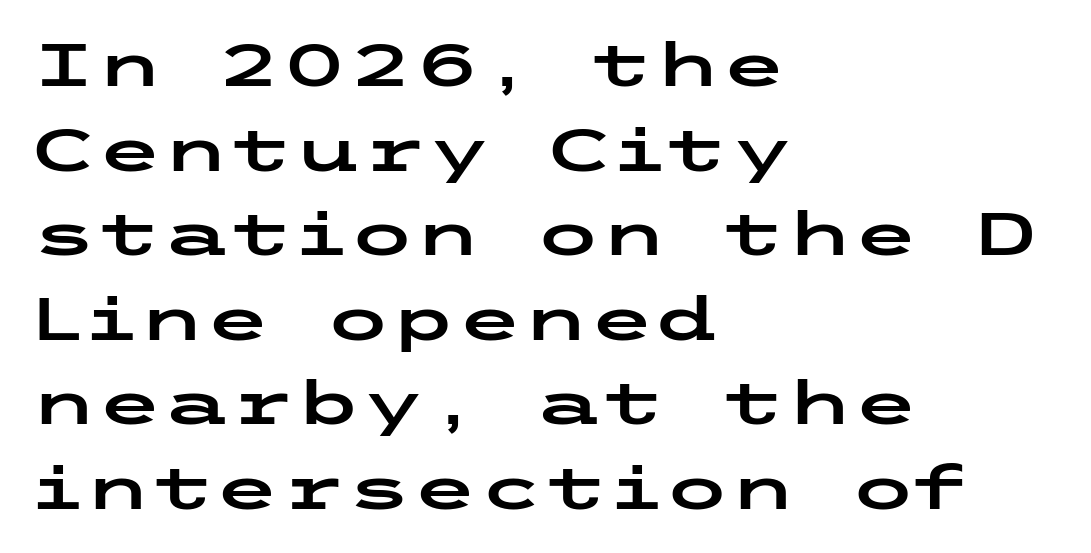
The image shows 60 px wide sans-serif type, upright; set left-aligned, normal line spacing (1.41x), normal letter spacing, not underlined; low stroke contrast and a medium x-height.
